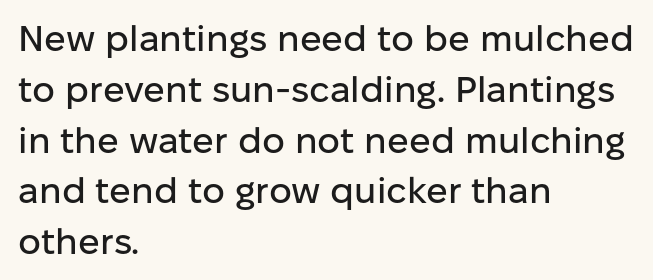
Q: Is the text italic (slanted)? A: No, it is upright.
Q: Is the typeface a serif or a sans-serif typeface? A: Sans-serif.
Q: Is the text underlined? A: No.
Q: How is the paragraph aligned? A: Left-aligned.
Q: Is the spacing between letters normal or unusually wide? A: Normal.
Q: Is the spacing between lines tight, normal or loose? A: Normal.
Q: Width (condensed, normal, or wide)? A: Normal.
Q: Stroke contrast? A: Low.
Q: x-height? A: Medium.
Q: Monospaced? A: No.
